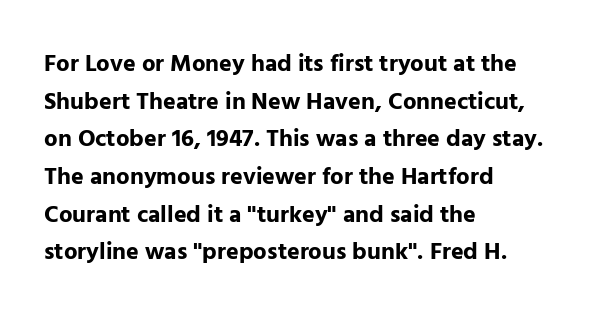
{"italic": "no", "bold": "yes", "underline": "no", "align": "left", "line_spacing": "normal", "line_spacing_ratio": 1.57, "letter_spacing": "normal", "letter_spacing_em": 0.0, "glyph_px": 24}
